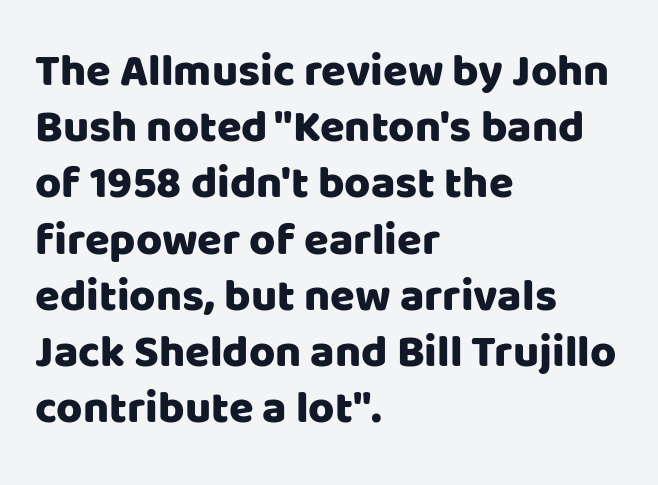
In terms of leading, this rendering sits right in the middle. A typesetter would call this zero additional tracking. Typeset ragged right — the left edge is the straight one. Ascenders rise straight up at ninety degrees. Serifs: no, the terminals of the letterforms are clean.
